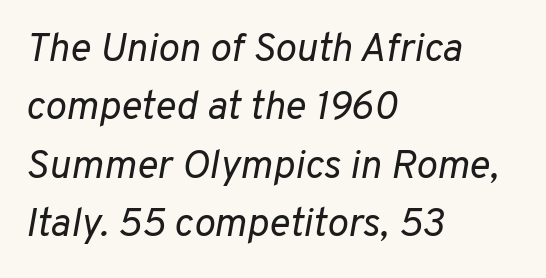
Q: Is the text bold? A: No.
Q: Is the text italic (slanted)? A: Yes, it leans right by about 10 degrees.
Q: Is the text underlined? A: No.
Q: How is the paragraph aligned? A: Left-aligned.
Q: Is the spacing between letters normal or unusually wide? A: Normal.
Q: Is the spacing between lines tight, normal or loose? A: Normal.
Q: Width (condensed, normal, or wide)? A: Normal.
Q: Stroke contrast? A: Low.
Q: x-height? A: Medium.
Q: Monospaced? A: No.
